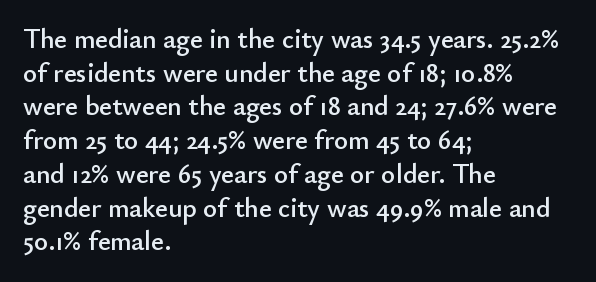
This is the regular roman posture of the typeface. Does extra space separate the letters? No, they use regular spacing. One-word summary of the alignment: left. How would I describe the line gaps? Plain and ordinary.
